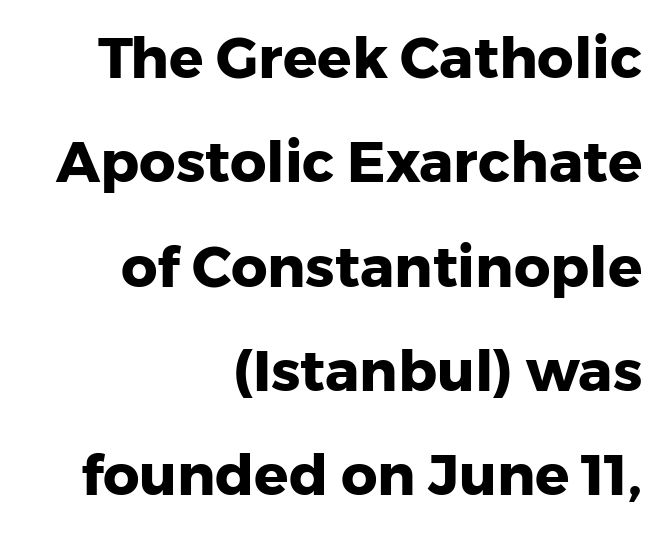
The letters stand straight up with perfectly vertical stems. Note the varied advance widths — an 'i' is clearly narrower than an 'm'. Which margin do the lines hug? The right one — the left edge is uneven. Plenty of ink on the page — the face is bold. The strip under each line holds only bare page. You could call the tracking neutral — neither tight nor loose.
